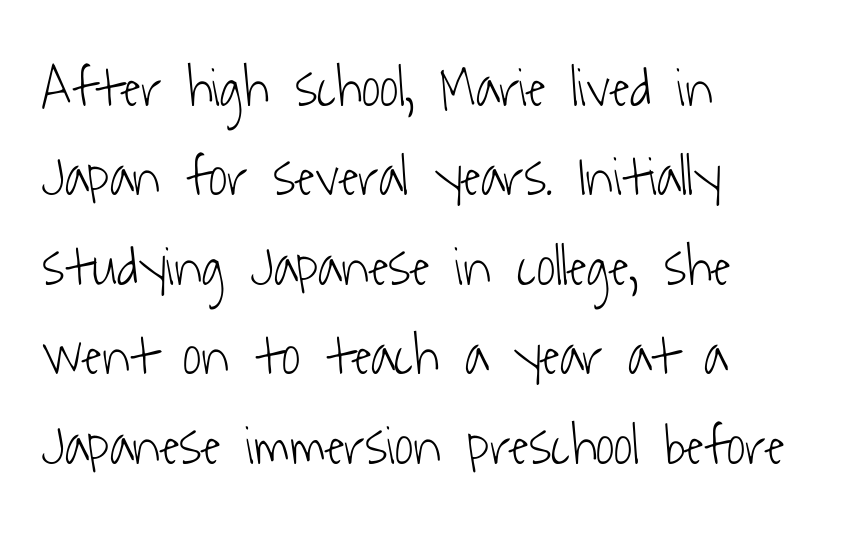
{"serif": "no", "bold": "no", "weight": "light", "width": "condensed", "stroke_contrast": "low", "x_height": "medium", "monospaced": "no", "underline": "no", "align": "left", "line_spacing": "normal", "line_spacing_ratio": 1.57, "letter_spacing": "normal", "letter_spacing_em": 0.0, "glyph_px": 57}
